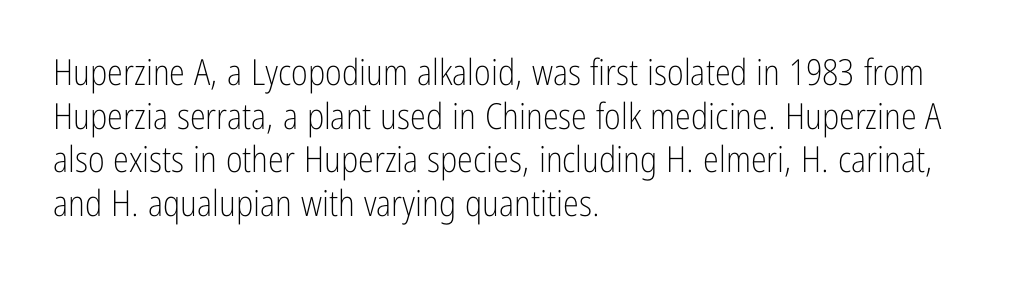
Q: Is the text bold? A: No.
Q: Is the text italic (slanted)? A: No, it is upright.
Q: Is the typeface a serif or a sans-serif typeface? A: Sans-serif.
Q: Is the text underlined? A: No.
Q: How is the paragraph aligned? A: Left-aligned.
Q: Is the spacing between letters normal or unusually wide? A: Normal.
Q: Width (condensed, normal, or wide)? A: Condensed.
Q: Stroke contrast? A: Low.
Q: x-height? A: Medium.
Q: Monospaced? A: No.
